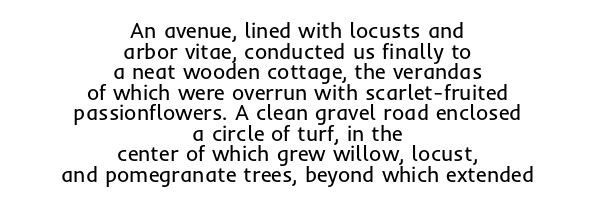
The image shows 21 px text type, upright; set centered, tight line spacing (0.98x), normal letter spacing, not underlined.
